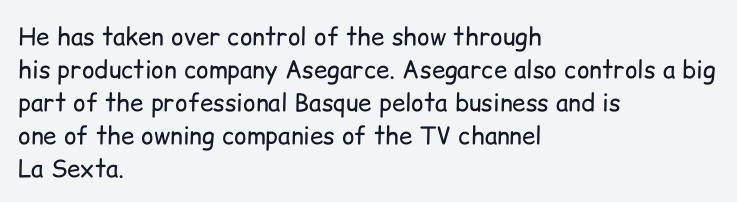
The image shows 24 px text type, upright; set left-aligned, normal line spacing (1.37x), normal letter spacing, not underlined.
